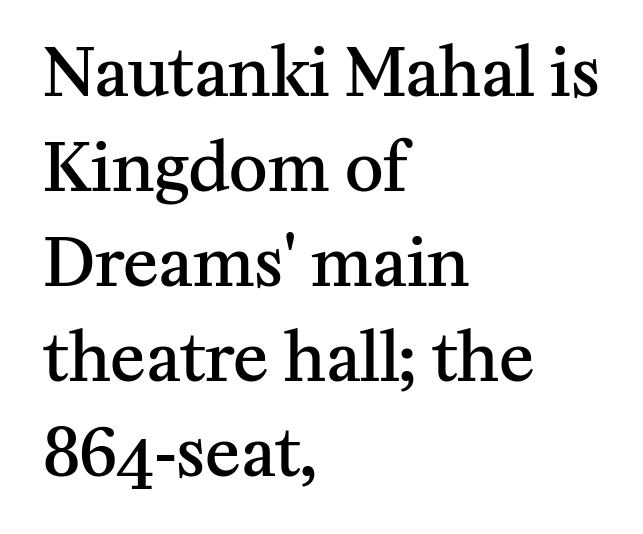
Q: Is the text bold? A: Semi-bold.
Q: Is the text italic (slanted)? A: No, it is upright.
Q: Is the typeface a serif or a sans-serif typeface? A: Serif.
Q: Is the text underlined? A: No.
Q: How is the paragraph aligned? A: Left-aligned.
Q: Is the spacing between letters normal or unusually wide? A: Normal.
Q: Is the spacing between lines tight, normal or loose? A: Normal.
Q: Width (condensed, normal, or wide)? A: Normal.
Q: Stroke contrast? A: Medium.
Q: x-height? A: Medium.
Q: Monospaced? A: No.
